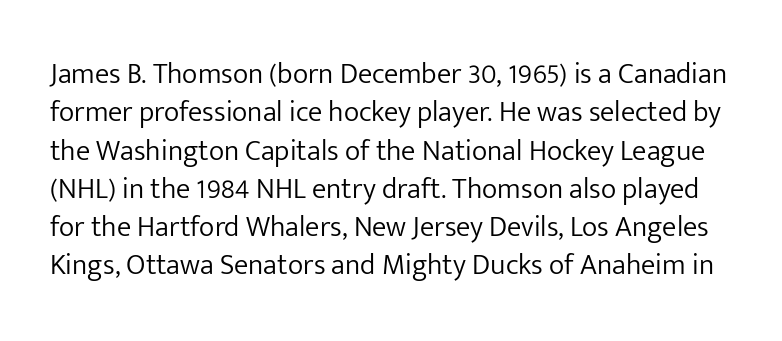
Q: Is the text bold? A: No.
Q: Is the text italic (slanted)? A: No, it is upright.
Q: Is the typeface a serif or a sans-serif typeface? A: Sans-serif.
Q: Is the text underlined? A: No.
Q: Is the spacing between letters normal or unusually wide? A: Normal.
Q: Is the spacing between lines tight, normal or loose? A: Normal.
Q: Width (condensed, normal, or wide)? A: Normal.
Q: Stroke contrast? A: Low.
Q: x-height? A: Medium.
Q: Monospaced? A: No.
